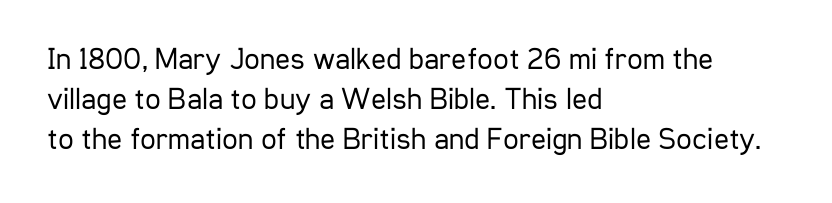
The image shows 31 px regular-weight, condensed sans-serif type, upright; set left-aligned, normal line spacing (1.29x), normal letter spacing, not underlined; low stroke contrast and a medium x-height.
